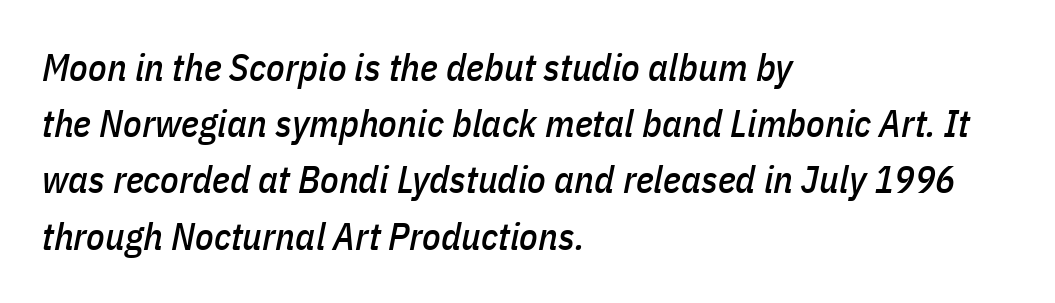
{"italic": "yes", "lean": "right", "slant_degrees": 11, "width": "condensed", "stroke_contrast": "low", "x_height": "medium", "monospaced": "no", "underline": "no", "align": "left", "line_spacing": "normal", "line_spacing_ratio": 1.48, "letter_spacing": "normal", "letter_spacing_em": 0.0, "glyph_px": 38}
